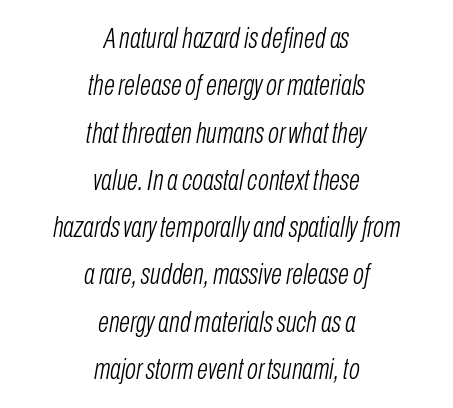
Looks like regular typesetting: each glyph gets only the width it needs. This sample is center-justified, so both line endings float freely. Type without underlining. Slanted lettering throughout.
